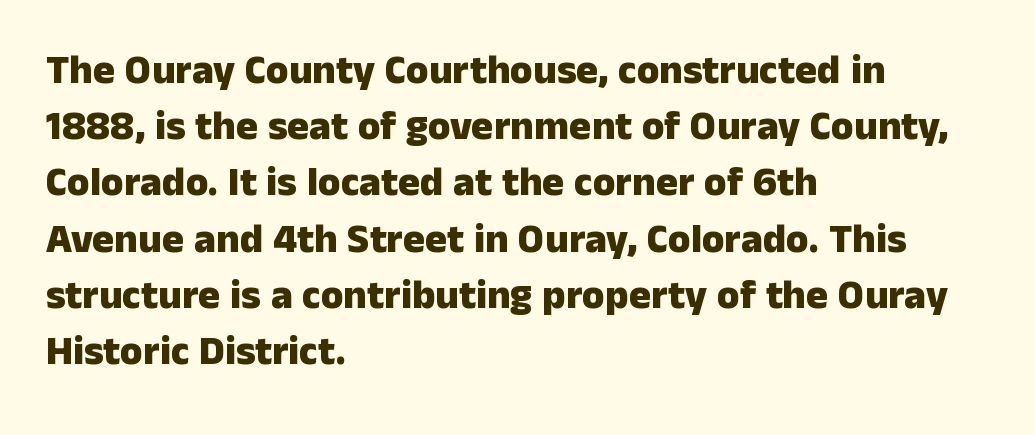
Q: Is the text bold? A: Yes.
Q: Is the text italic (slanted)? A: No, it is upright.
Q: Is the typeface a serif or a sans-serif typeface? A: Sans-serif.
Q: Is the text underlined? A: No.
Q: How is the paragraph aligned? A: Left-aligned.
Q: Is the spacing between letters normal or unusually wide? A: Normal.
Q: Is the spacing between lines tight, normal or loose? A: Normal.
Q: Width (condensed, normal, or wide)? A: Normal.
Q: Stroke contrast? A: Low.
Q: x-height? A: Medium.
Q: Monospaced? A: No.
